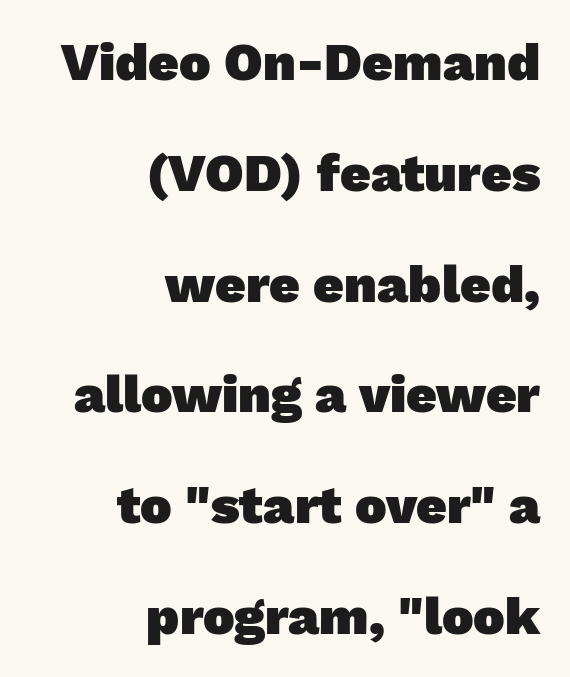
{"serif": "no", "bold": "yes", "weight": "heavy", "width": "normal", "stroke_contrast": "low", "x_height": "medium", "monospaced": "no", "underline": "no", "align": "right", "line_spacing": "loose", "line_spacing_ratio": 2.09, "letter_spacing": "normal", "letter_spacing_em": 0.0, "glyph_px": 53}
